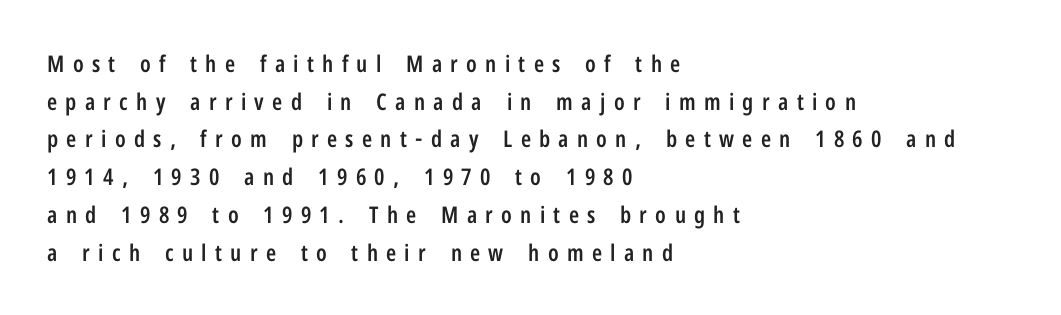
{"italic": "no", "bold": "semi", "underline": "no", "align": "left", "line_spacing": "normal", "line_spacing_ratio": 1.64, "letter_spacing": "wide", "letter_spacing_em": 0.36, "glyph_px": 23}
